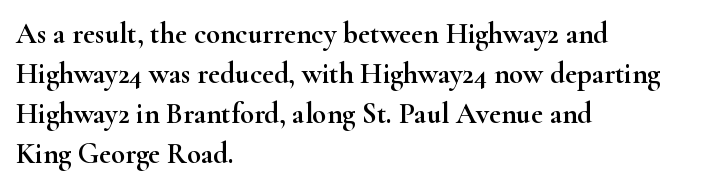
{"serif": "yes", "italic": "no", "width": "wide", "stroke_contrast": "high", "x_height": "small", "monospaced": "no", "underline": "no", "align": "left", "line_spacing": "normal", "line_spacing_ratio": 1.38, "letter_spacing": "normal", "letter_spacing_em": 0.0, "glyph_px": 29}
